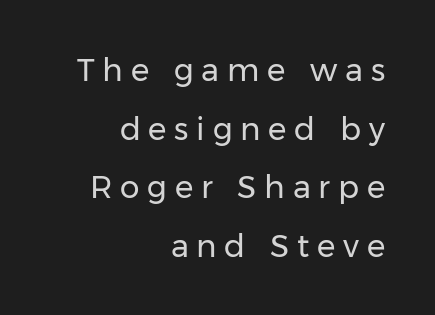
{"serif": "no", "italic": "no", "bold": "no", "weight": "regular", "width": "normal", "stroke_contrast": "low", "x_height": "medium", "monospaced": "no", "underline": "no", "align": "right", "line_spacing_ratio": 1.89, "letter_spacing": "wide", "letter_spacing_em": 0.25, "glyph_px": 31}
